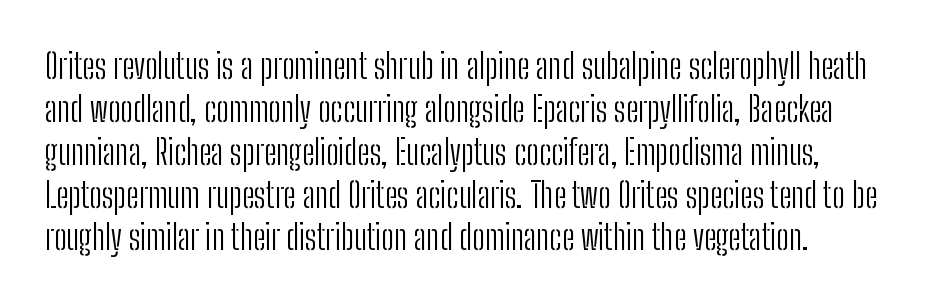
The image shows 34 px light, condensed sans-serif type, upright; set normal line spacing (1.26x), normal letter spacing, not underlined; low stroke contrast and a medium x-height.
